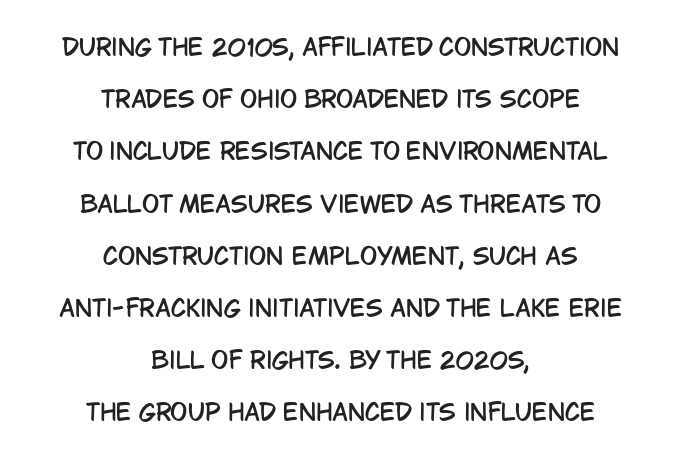
The image shows 23 px text type, upright; set centered, loose line spacing (2.27x), normal letter spacing, not underlined.
